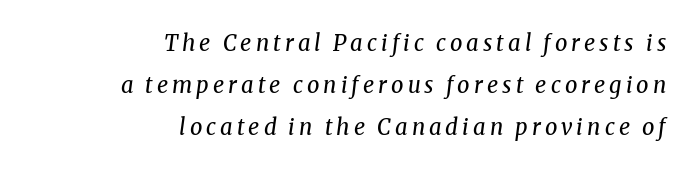
The image shows 22 px text type, italic (leaning right); set right-aligned, loose line spacing (1.9x), not underlined.
